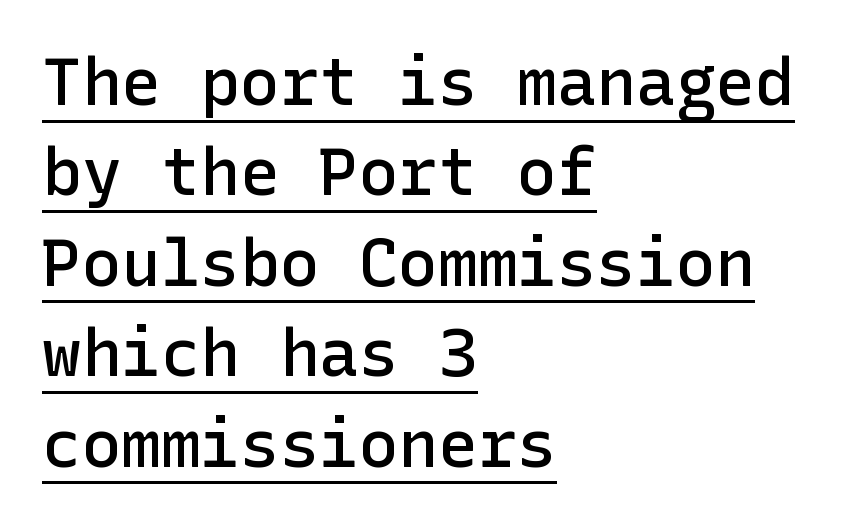
Look at the tracking — it's just the regular setting, nothing added. The words here are underlined. A fair bit of extra ink — the face is semibold, not bold. Look at the bottom of the vertical strokes: they stop flat, with no serifs. One glance says typical: line gaps are just what's usual.
